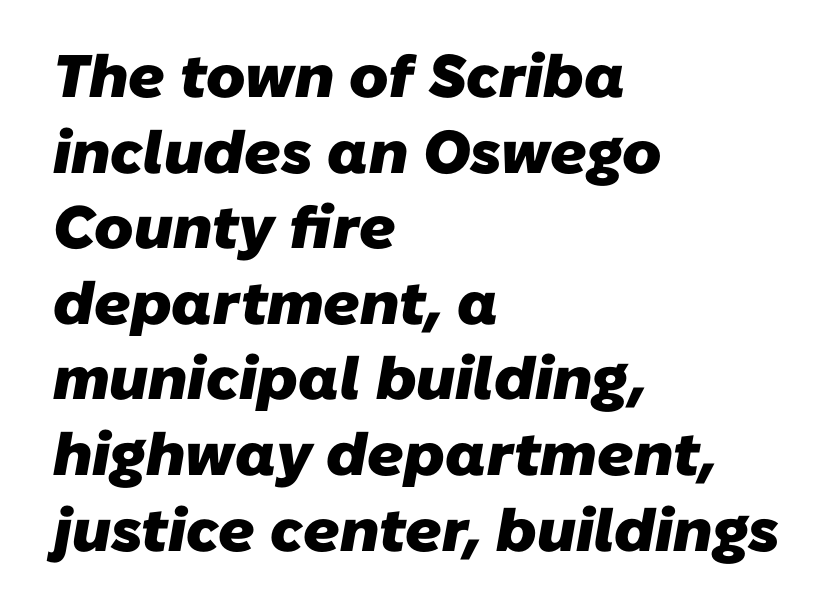
The image shows 60 px heavy sans-serif type; set left-aligned, normal line spacing (1.26x), normal letter spacing, not underlined; low stroke contrast and a medium x-height.
